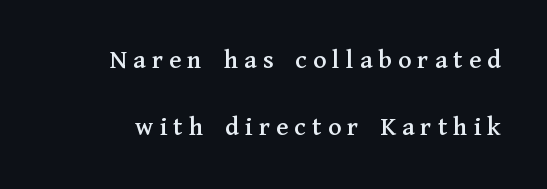
The image shows 27 px text type, upright; set loose line spacing (2.48x), unusually wide letter spacing (+0.23 em), not underlined.
